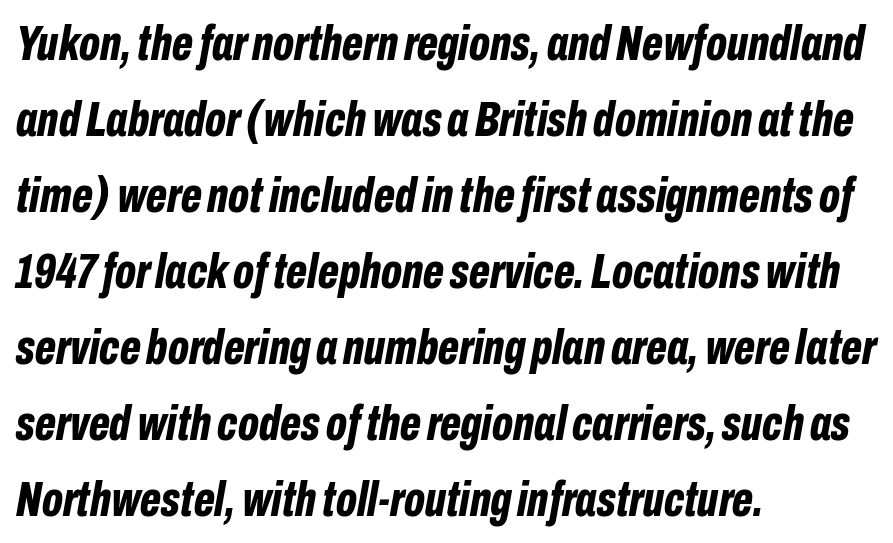
The image shows 50 px bold, condensed type, italic (leaning right); set left-aligned, normal line spacing (1.52x), normal letter spacing, not underlined; low stroke contrast and a medium x-height.
